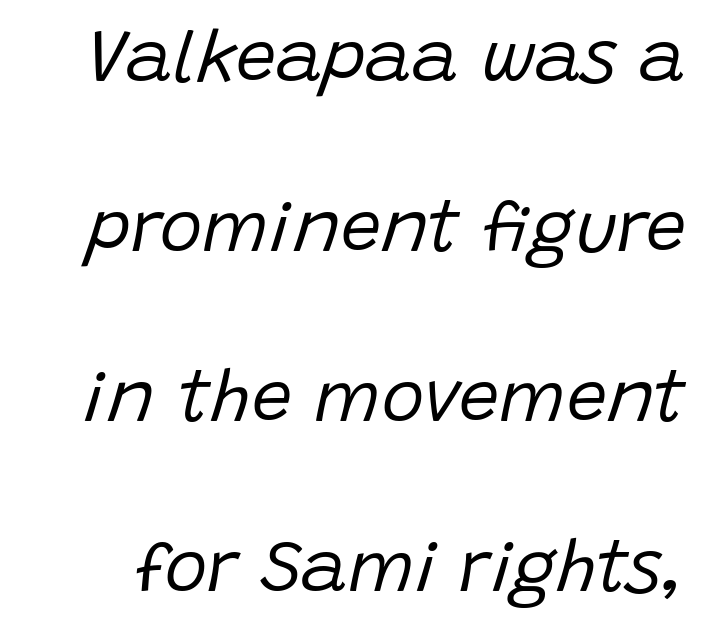
The image shows 72 px regular-weight type, italic (leaning right); set loose line spacing (2.36x), normal letter spacing, not underlined; low stroke contrast and a large x-height.
